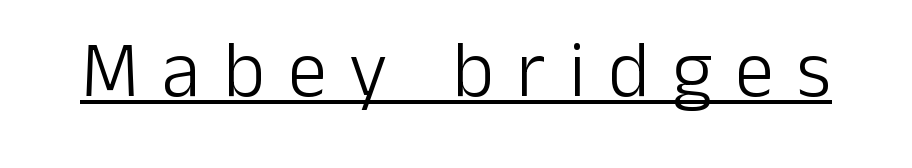
The letters advance in unequal steps, a hallmark of proportional type. Is the type heavy? It reads as light-to-regular instead. Italic? Not at all — the glyphs are vertical. The font family rendered here belongs to the sans-serif group.
